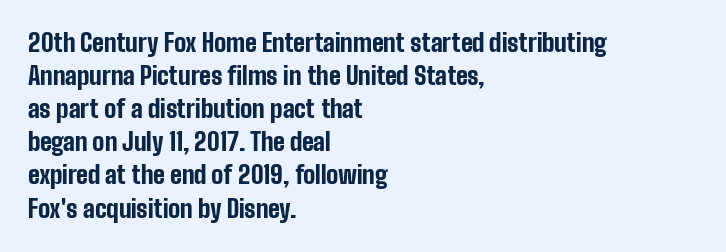
These lines keep a tight, regular rhythm from letter to letter. Heavy-handed strokes throughout: this text is bold. A normal amount of white space separates one row of letters from the next. The font's upright variant was chosen for this text. The string is rendered with underlining switched off. Which margin do the lines hug? The left one — the right edge is uneven.
